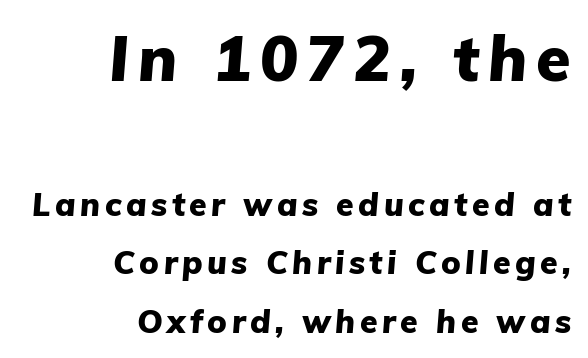
Q: Is the text bold? A: Yes.
Q: Is the text italic (slanted)? A: Yes, it leans right by about 5 degrees.
Q: Is the text underlined? A: No.
Q: How is the paragraph aligned? A: Right-aligned.
Q: Which block of text is set in a larger size, the first (top) or the second (bottom)? A: The first (top) one.
Q: Width (condensed, normal, or wide)? A: Normal.
Q: Stroke contrast? A: Low.
Q: x-height? A: Medium.
Q: Monospaced? A: No.
